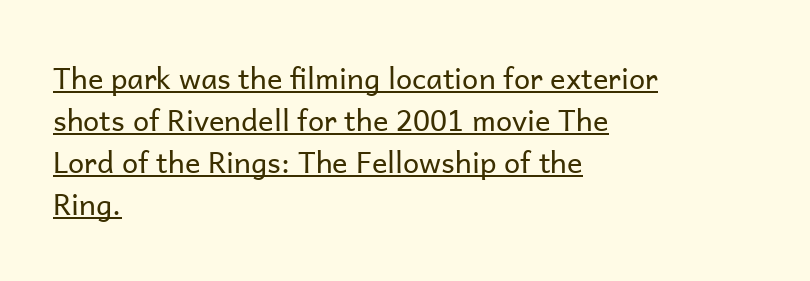
A typesetter would call this proportional, since set widths differ per character. Default kerning and tracking; the words read as compact shapes. Horizontal alignment here is leftward, the default for most running prose. A typographer would call this underscored text. Font category for this specimen: sans-serif. In terms of posture, this sample is upright.
